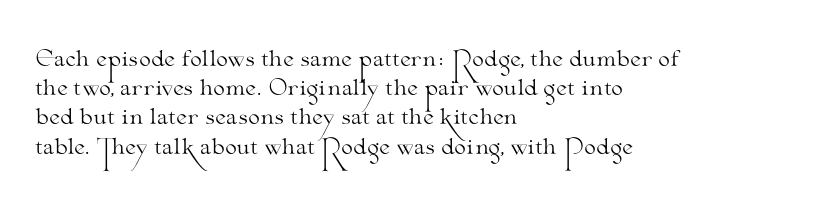
Tracking here is standard; glyphs follow each other at the usual distance. Heft: none added — not bold. These lines are set flush left with a ragged right edge. The letters stand straight up with perfectly vertical stems. Has an underline been added? It has not.
